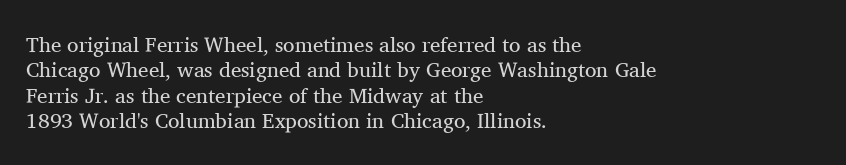
The image shows 21 px text type, upright; set left-aligned, line spacing 1.21x, normal letter spacing, not underlined.
